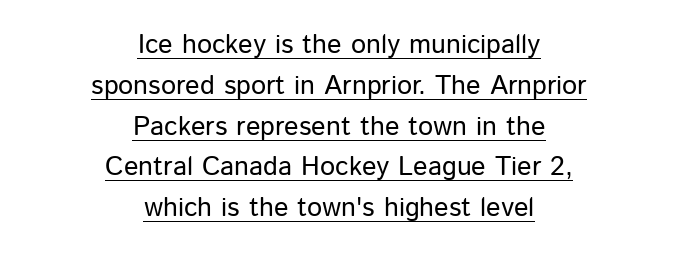
The image shows 27 px text type, upright; set centered, normal line spacing (1.51x), normal letter spacing, underlined.
